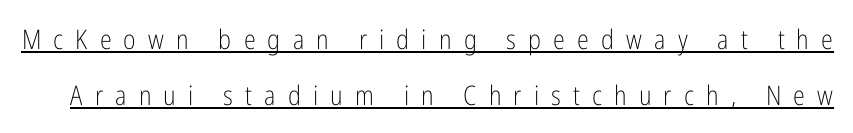
The image shows 27 px text type, upright; set loose line spacing (2.06x), unusually wide letter spacing (+0.45 em), underlined.
